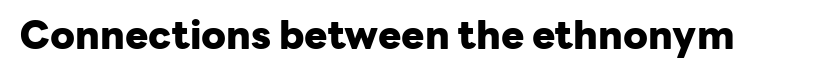
Q: Is the text bold? A: Yes.
Q: Is the text italic (slanted)? A: No, it is upright.
Q: Is the typeface a serif or a sans-serif typeface? A: Sans-serif.
Q: Is the text underlined? A: No.
Q: Is the spacing between letters normal or unusually wide? A: Normal.
Q: Width (condensed, normal, or wide)? A: Normal.
Q: Stroke contrast? A: Low.
Q: x-height? A: Medium.
Q: Monospaced? A: No.
